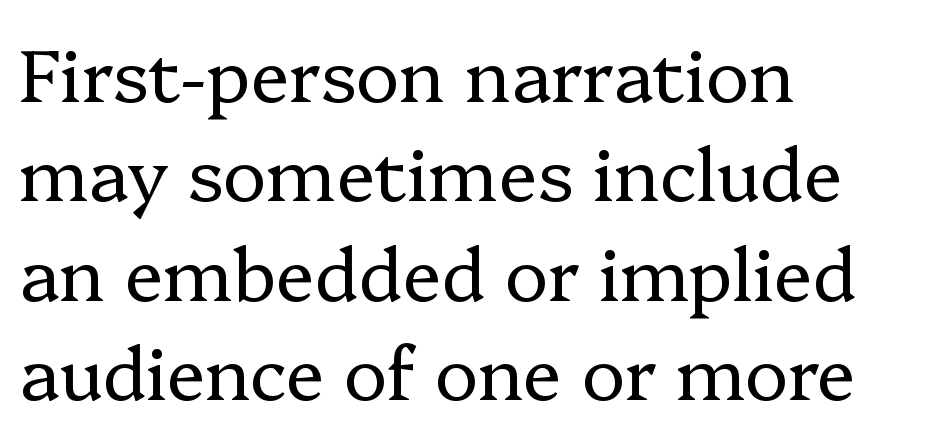
{"serif": "yes", "italic": "no", "bold": "no", "weight": "regular", "width": "normal", "stroke_contrast": "low", "x_height": "medium", "monospaced": "no", "underline": "no", "align": "left", "line_spacing": "normal", "line_spacing_ratio": 1.36, "letter_spacing": "normal", "letter_spacing_em": 0.0, "glyph_px": 73}
